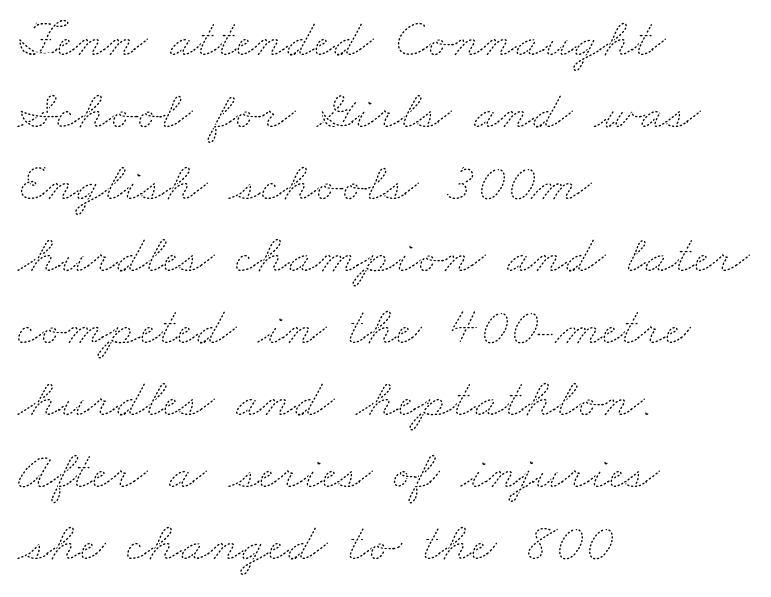
{"bold": "no", "weight": "thin", "width": "wide", "stroke_contrast": "medium", "x_height": "small", "monospaced": "no", "underline": "no", "align": "left", "line_spacing": "normal", "line_spacing_ratio": 1.31, "letter_spacing": "normal", "letter_spacing_em": 0.0, "glyph_px": 55}
